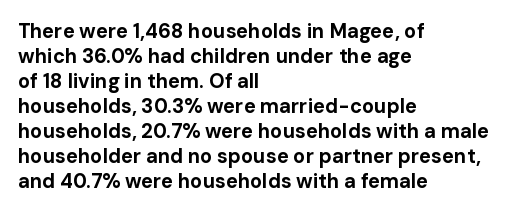
The baseline area is clear. Ordinary non-slanted type is in use. Look at the tracking — it's just the regular setting, nothing added. These lines carry a lot of weight — the face is fully bold.
